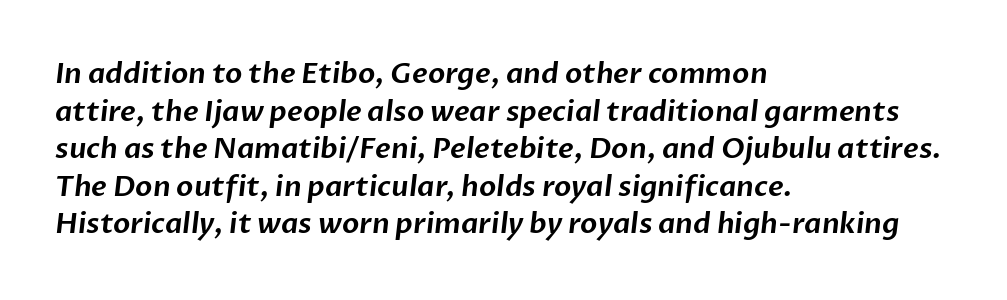
{"serif": "no", "width": "normal", "stroke_contrast": "low", "x_height": "medium", "monospaced": "no", "underline": "no", "align": "left", "line_spacing": "normal", "line_spacing_ratio": 1.34, "letter_spacing": "normal", "letter_spacing_em": 0.0, "glyph_px": 28}
